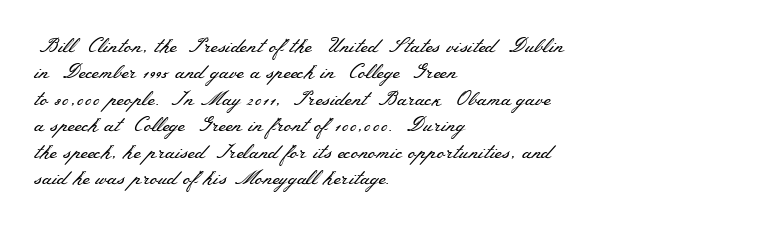
Rows of type keep a routine distance in the vertical direction. The face looks like a standard text weight, possibly lighter. Letter spacing: default. Each row of text sits above clean, open space.
